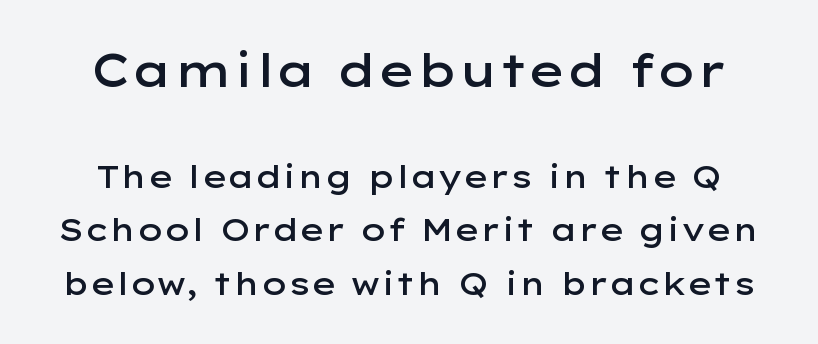
Q: Is the text bold? A: Semi-bold.
Q: Is the text italic (slanted)? A: No, it is upright.
Q: Is the typeface a serif or a sans-serif typeface? A: Sans-serif.
Q: Is the text underlined? A: No.
Q: Is the spacing between letters normal or unusually wide? A: Normal.
Q: Which block of text is set in a larger size, the first (top) or the second (bottom)? A: The first (top) one.
Q: Width (condensed, normal, or wide)? A: Wide.
Q: Stroke contrast? A: Low.
Q: x-height? A: Medium.
Q: Monospaced? A: No.
